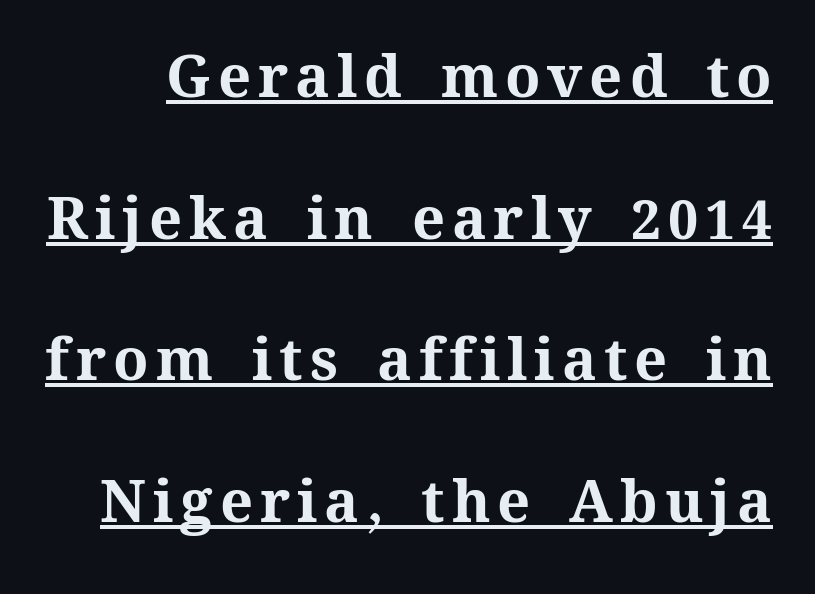
The image shows 58 px bold type, upright; set loose line spacing (2.44x), underlined; medium stroke contrast and a medium x-height.
